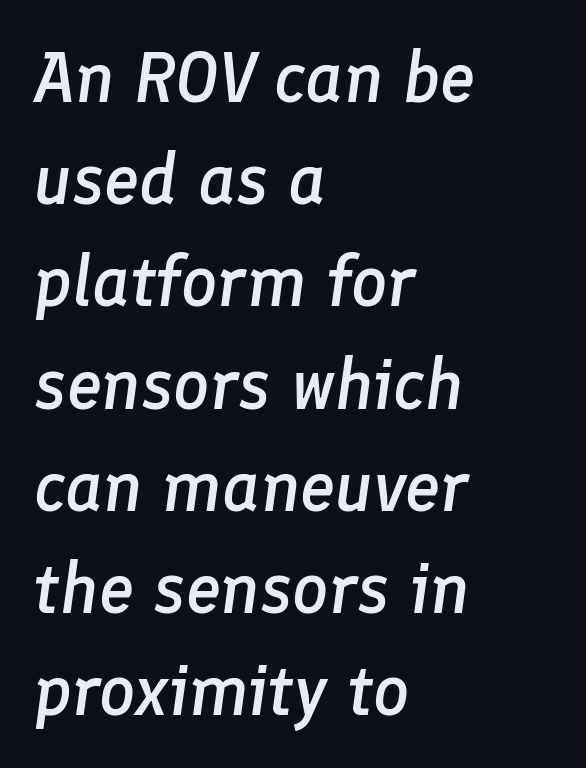
The image shows 71 px semibold type, italic (leaning right); set left-aligned, normal line spacing (1.44x), normal letter spacing, not underlined; low stroke contrast and a medium x-height.
